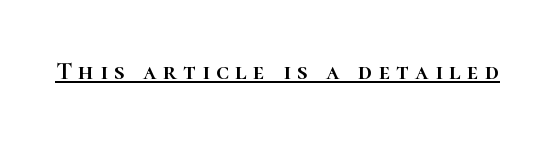
Q: Is the text italic (slanted)? A: No, it is upright.
Q: Is the text underlined? A: Yes.
Q: Is the spacing between letters normal or unusually wide? A: Unusually wide.
